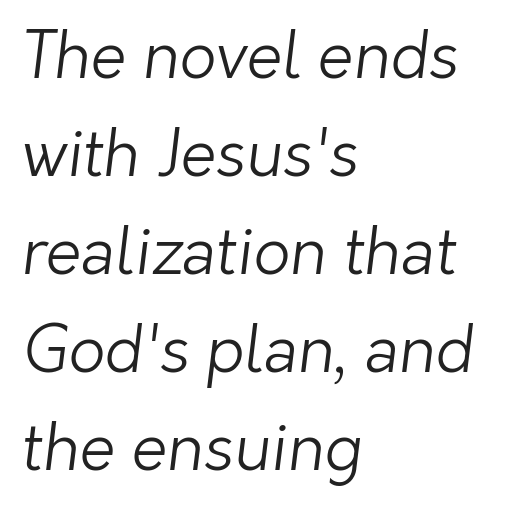
Q: Is the text bold? A: No.
Q: Is the typeface a serif or a sans-serif typeface? A: Sans-serif.
Q: Is the text underlined? A: No.
Q: How is the paragraph aligned? A: Left-aligned.
Q: Is the spacing between letters normal or unusually wide? A: Normal.
Q: Is the spacing between lines tight, normal or loose? A: Normal.
Q: Width (condensed, normal, or wide)? A: Normal.
Q: Stroke contrast? A: Low.
Q: x-height? A: Medium.
Q: Monospaced? A: No.
